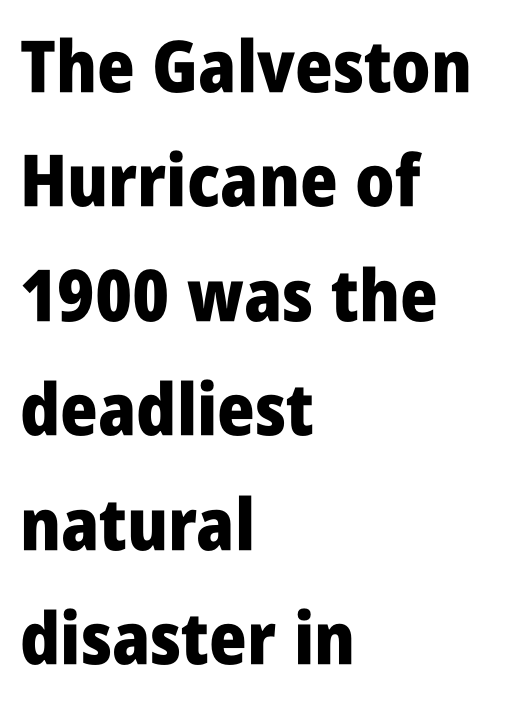
The image shows 72 px heavy, condensed sans-serif type, upright; set left-aligned, normal line spacing (1.59x), normal letter spacing, not underlined; low stroke contrast and a large x-height.
